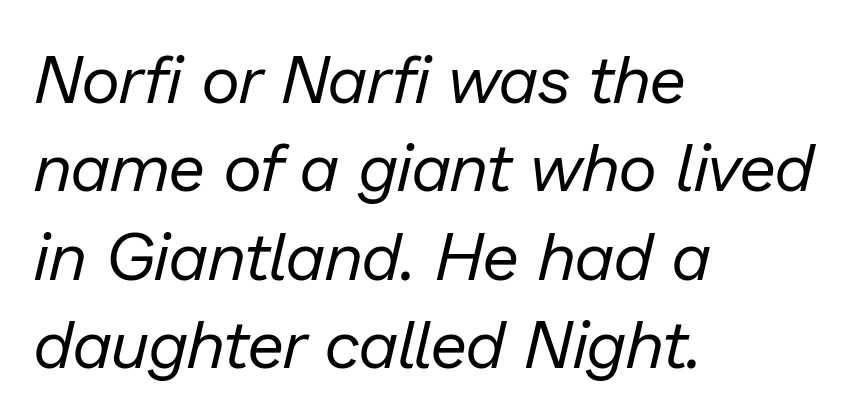
Default kerning and tracking; the words read as compact shapes. The glyphs look as if they've been sheared to an angle. Looks like regular typesetting: each glyph gets only the width it needs. Descender tails drop into unmarked territory. Teacher's note: observe the even left margin — that is flush-left alignment. No chunkiness to these letters — they're not bold.
